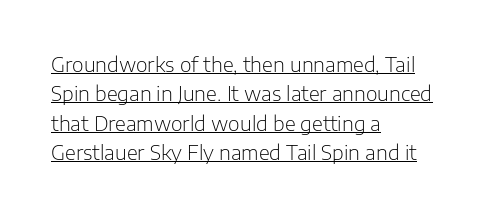
Q: Is the text bold? A: No.
Q: Is the text italic (slanted)? A: No, it is upright.
Q: Is the text underlined? A: Yes.
Q: How is the paragraph aligned? A: Left-aligned.
Q: Is the spacing between letters normal or unusually wide? A: Normal.
Q: Is the spacing between lines tight, normal or loose? A: Normal.
